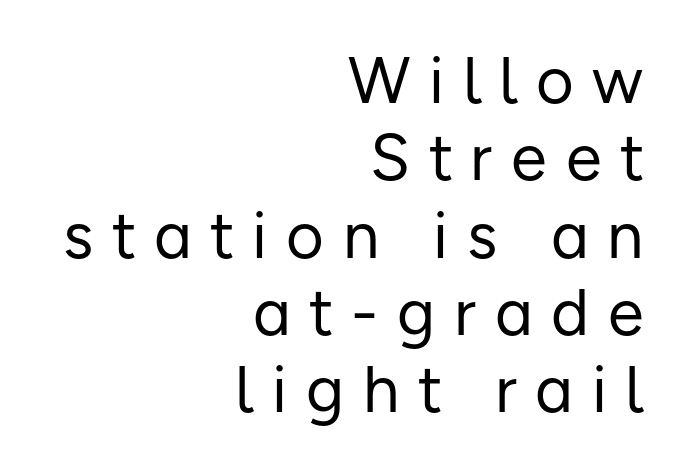
{"serif": "no", "italic": "no", "bold": "no", "weight": "regular", "width": "normal", "stroke_contrast": "low", "x_height": "medium", "monospaced": "no", "underline": "no", "align": "right", "line_spacing_ratio": 1.19, "letter_spacing": "wide", "letter_spacing_em": 0.29, "glyph_px": 65}
